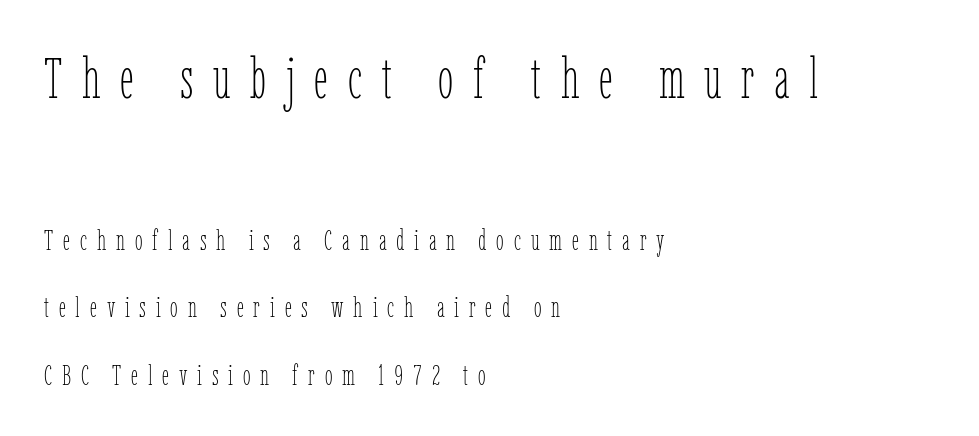
{"italic": "no", "bold": "no", "weight": "thin", "width": "condensed", "stroke_contrast": "low", "x_height": "medium", "monospaced": "no", "underline": "no", "align": "left", "line_spacing": "loose", "line_spacing_ratio": 2.4, "letter_spacing": "wide", "letter_spacing_em": 0.35, "larger_block": "first", "size_ratio": 2.0, "glyph_px": 56}
